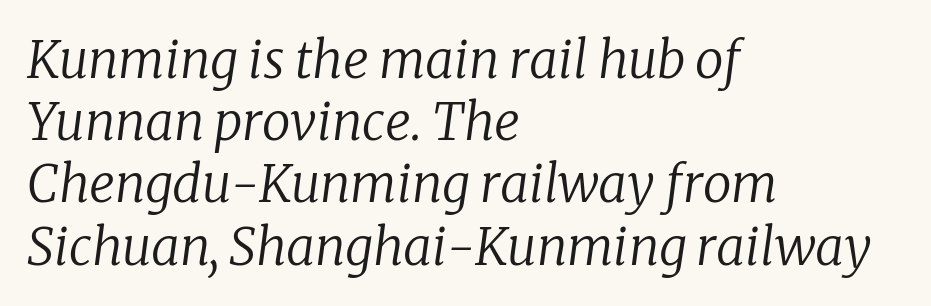
{"serif": "yes", "italic": "yes", "lean": "right", "slant_degrees": 8, "bold": "no", "weight": "regular", "width": "normal", "stroke_contrast": "low", "x_height": "medium", "monospaced": "no", "underline": "no", "align": "left", "line_spacing_ratio": 1.22, "letter_spacing": "normal", "letter_spacing_em": 0.0, "glyph_px": 51}
